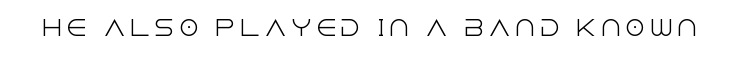
The image shows 21 px text type, upright; set not underlined.
